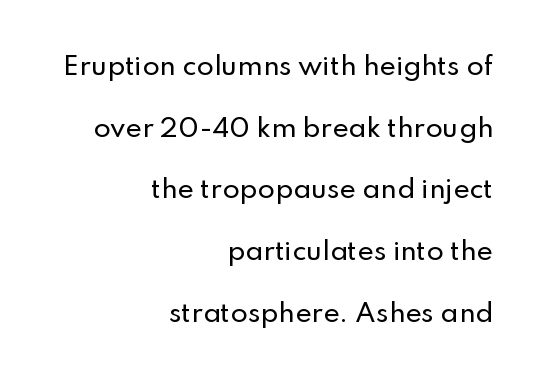
Q: Is the text italic (slanted)? A: No, it is upright.
Q: Is the text underlined? A: No.
Q: How is the paragraph aligned? A: Right-aligned.
Q: Is the spacing between letters normal or unusually wide? A: Normal.
Q: Is the spacing between lines tight, normal or loose? A: Loose.
